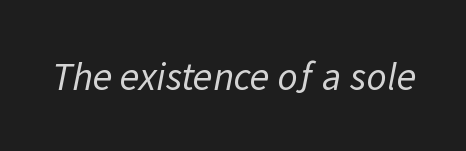
The image shows 40 px regular-weight sans-serif type; set normal letter spacing, not underlined; low stroke contrast and a medium x-height.
